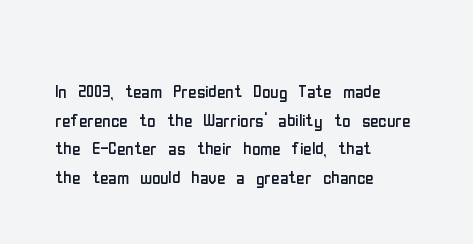
The image shows 23 px text type, upright; set left-aligned, normal line spacing (1.25x), normal letter spacing, not underlined.
